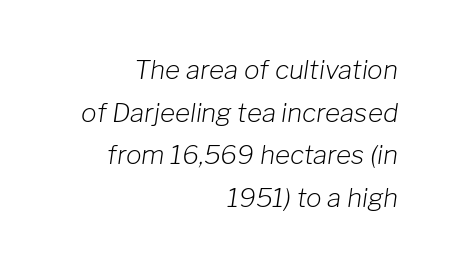
{"italic": "yes", "lean": "right", "slant_degrees": 8, "bold": "no", "underline": "no", "align": "right", "line_spacing": "normal", "line_spacing_ratio": 1.64, "letter_spacing": "normal", "letter_spacing_em": 0.0, "glyph_px": 26}
